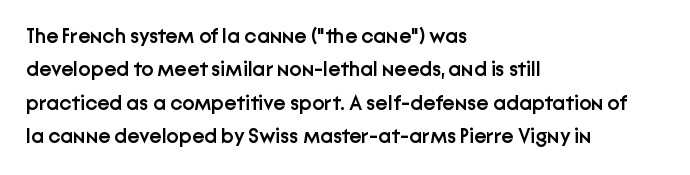
Typographic density is moderately raised because the face is semibold. Letter spacing: default. Vertically, the passage feels balanced, rows spaced as you'd expect. In terms of posture, this sample is upright. These lines stack with their left ends in a neat column.
